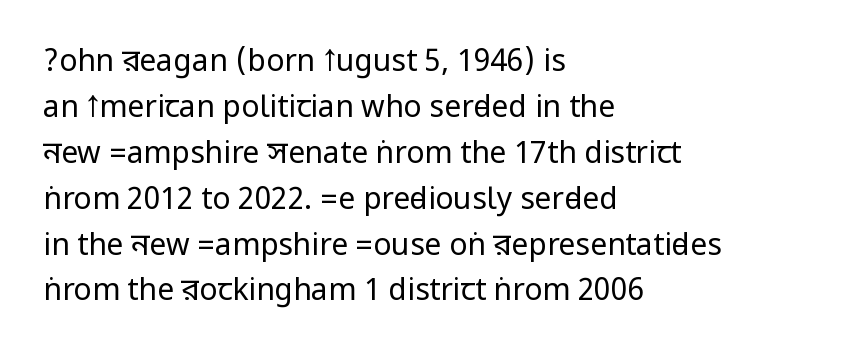
The image shows 30 px regular-weight, condensed sans-serif type, upright; set left-aligned, normal line spacing (1.53x), normal letter spacing, not underlined; low stroke contrast.
